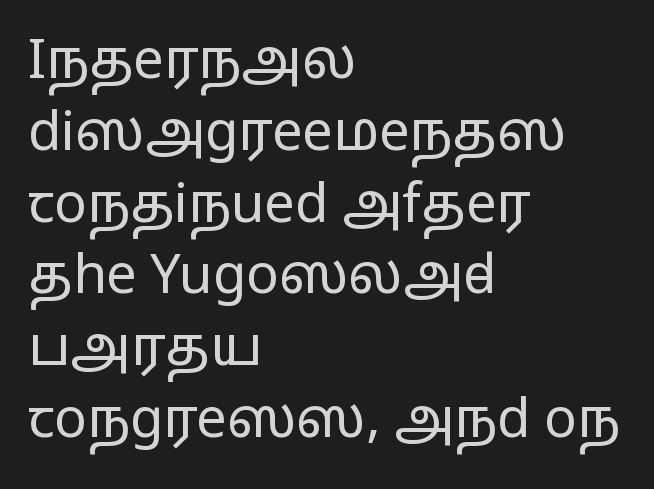
The image shows 54 px regular-weight, wide sans-serif type, upright; set left-aligned, normal line spacing (1.33x), normal letter spacing, not underlined; low stroke contrast and a medium x-height.
